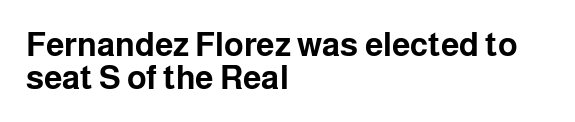
The image shows 33 px bold sans-serif type, upright; set left-aligned, tight line spacing (0.99x), normal letter spacing, not underlined; low stroke contrast and a medium x-height.
